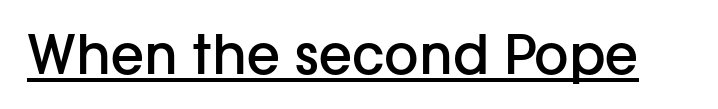
The letters are semibold — heavier than regular but short of a full bold. Every character sits straight up, as roman type does. The letters sit at their default tracking, neither squeezed nor spread. Examine the stroke ends and you'll find no serifs. Is there an underline? Yes — a line sits under the letters.
